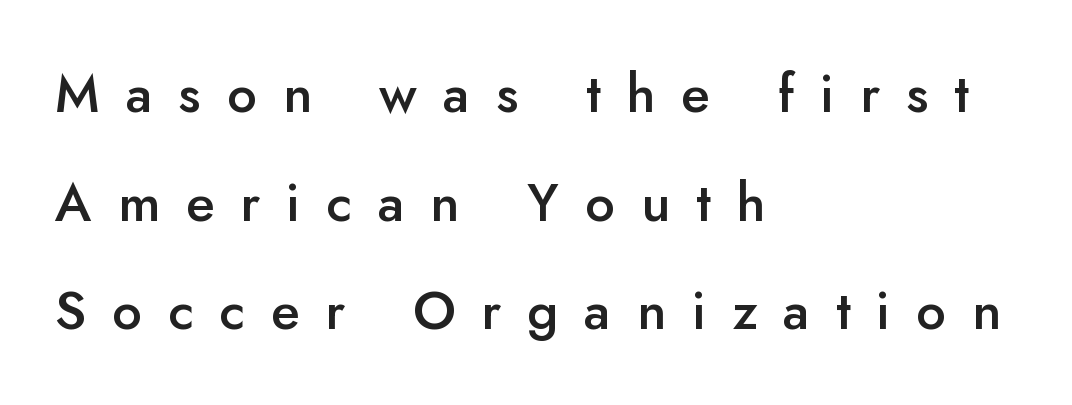
Q: Is the text bold? A: Semi-bold.
Q: Is the text italic (slanted)? A: No, it is upright.
Q: Is the typeface a serif or a sans-serif typeface? A: Sans-serif.
Q: Is the text underlined? A: No.
Q: How is the paragraph aligned? A: Left-aligned.
Q: Is the spacing between letters normal or unusually wide? A: Unusually wide.
Q: Is the spacing between lines tight, normal or loose? A: Loose.
Q: Width (condensed, normal, or wide)? A: Normal.
Q: Stroke contrast? A: Low.
Q: x-height? A: Small.
Q: Monospaced? A: No.
